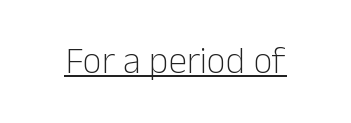
{"serif": "no", "italic": "no", "bold": "no", "weight": "light", "width": "normal", "stroke_contrast": "low", "x_height": "medium", "monospaced": "no", "underline": "yes", "letter_spacing": "normal", "letter_spacing_em": 0.0, "glyph_px": 37}
